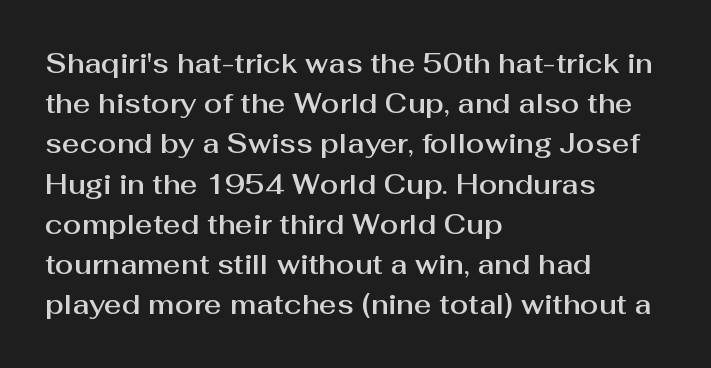
Summary of vertical rhythm: regular, with standard interline spacing. No italicization has been applied; the sample stays upright. One-word summary of the alignment: left. The line texture is even and compact thanks to regular tracking. The space directly below the letters is spotless.
